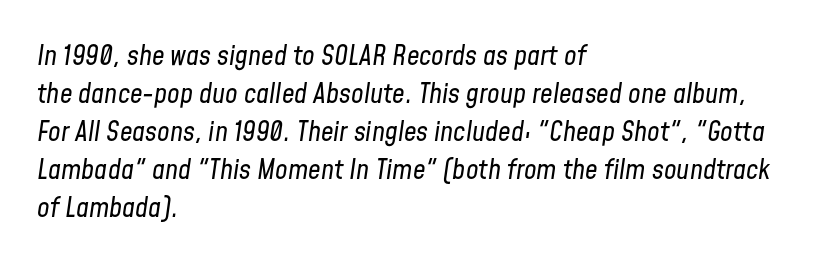
Q: Is the text bold? A: No.
Q: Is the text italic (slanted)? A: Yes, it leans right by about 8 degrees.
Q: Is the text underlined? A: No.
Q: How is the paragraph aligned? A: Left-aligned.
Q: Is the spacing between letters normal or unusually wide? A: Normal.
Q: Is the spacing between lines tight, normal or loose? A: Normal.
Q: Width (condensed, normal, or wide)? A: Condensed.
Q: Stroke contrast? A: Low.
Q: x-height? A: Medium.
Q: Monospaced? A: No.
